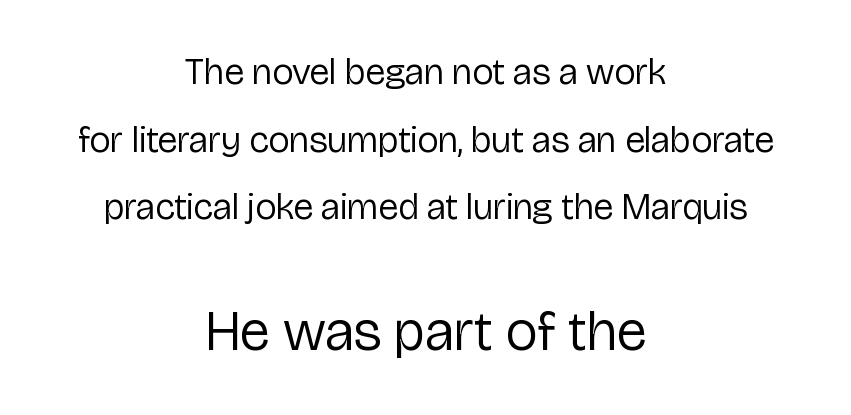
The face used here is proportionally spaced, like ordinary book or web type. Type size steps up from the first block to the second. Is the stroke heavy? The answer is a plain regular-or-lighter. Type style note: lacks serifs. Only glyphs here, with clear space below each row.
